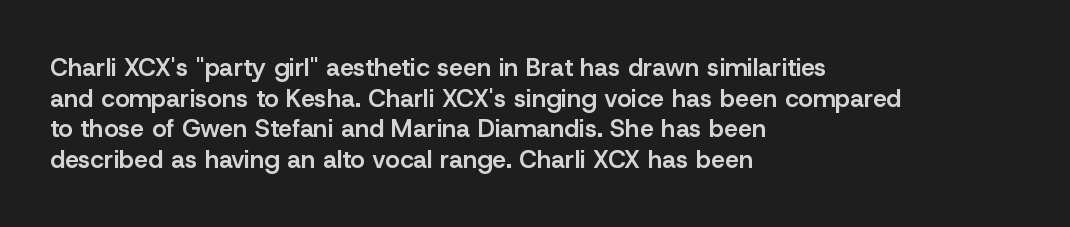
The text block is weighted toward the left margin, trailing off unevenly rightward. What weight is shown? A semibold, between regular and bold. Look at the tracking — it's just the regular setting, nothing added. Quick note: not italic, upright. A bare baseline throughout the passage.
